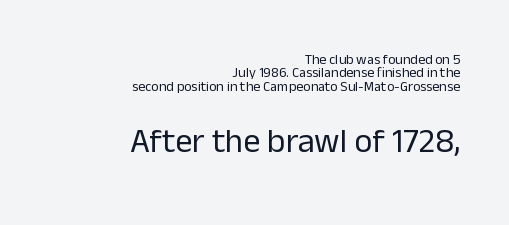
The image shows 34 px regular-weight sans-serif type, upright; set right-aligned, tight line spacing (0.96x), normal letter spacing, not underlined; the second (bottom) block is 2.43x larger; low stroke contrast and a medium x-height.
